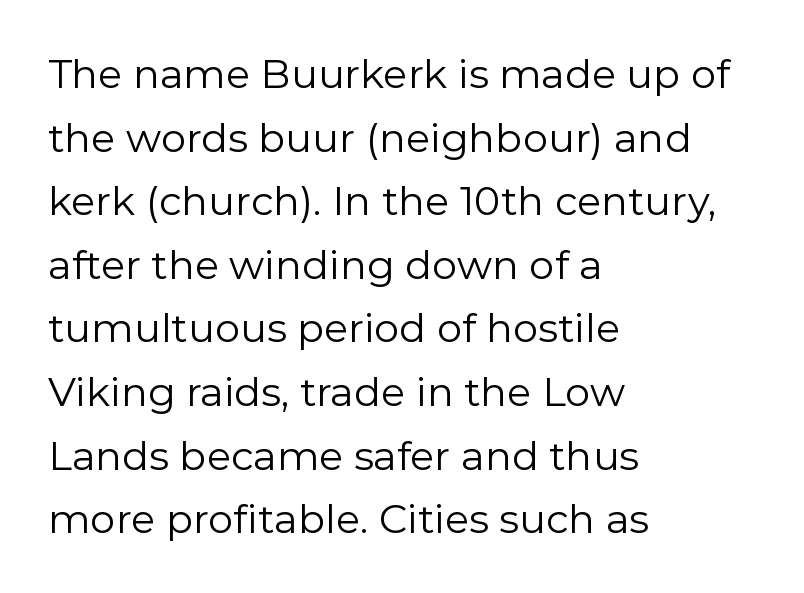
Q: Is the text bold? A: No.
Q: Is the text italic (slanted)? A: No, it is upright.
Q: Is the typeface a serif or a sans-serif typeface? A: Sans-serif.
Q: Is the text underlined? A: No.
Q: How is the paragraph aligned? A: Left-aligned.
Q: Is the spacing between letters normal or unusually wide? A: Normal.
Q: Is the spacing between lines tight, normal or loose? A: Normal.
Q: Width (condensed, normal, or wide)? A: Normal.
Q: Stroke contrast? A: Low.
Q: x-height? A: Medium.
Q: Monospaced? A: No.
